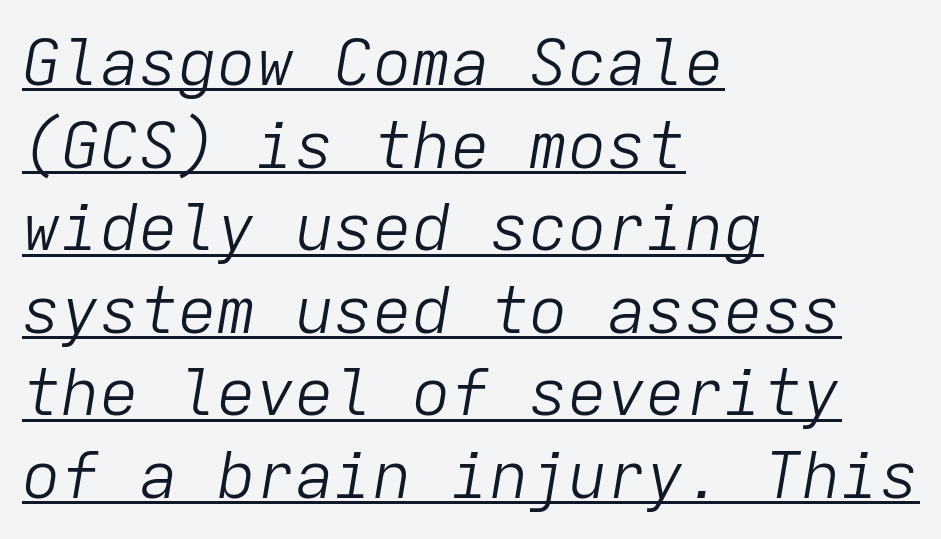
{"italic": "yes", "lean": "right", "slant_degrees": 9, "bold": "no", "weight": "light", "width": "normal", "stroke_contrast": "low", "x_height": "medium", "monospaced": "yes", "underline": "yes", "align": "left", "line_spacing": "normal", "line_spacing_ratio": 1.27, "letter_spacing": "normal", "letter_spacing_em": 0.0, "glyph_px": 65}
